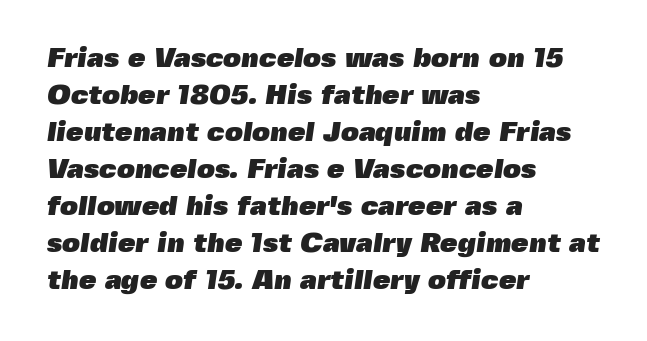
{"serif": "no", "bold": "yes", "weight": "heavy", "width": "normal", "x_height": "medium", "monospaced": "no", "underline": "no", "align": "left", "line_spacing": "normal", "line_spacing_ratio": 1.32, "letter_spacing": "normal", "letter_spacing_em": 0.0, "glyph_px": 28}
